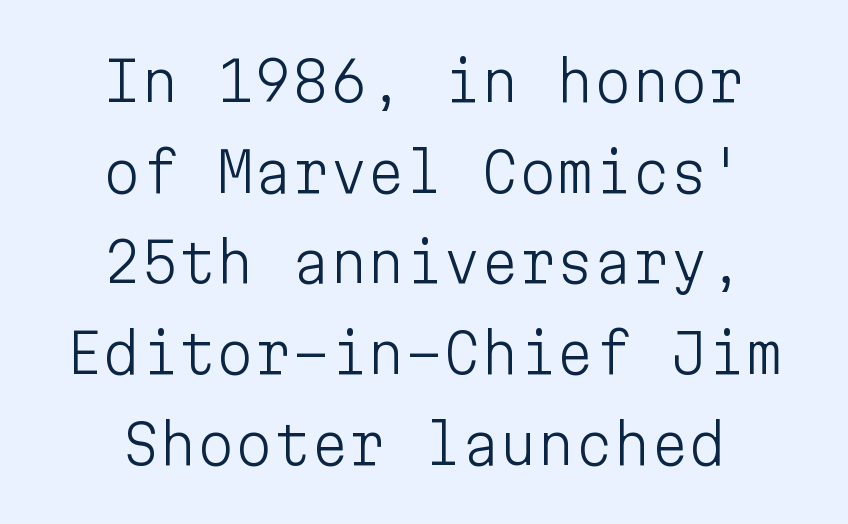
Q: Is the text bold? A: No.
Q: Is the text italic (slanted)? A: No, it is upright.
Q: Is the typeface a serif or a sans-serif typeface? A: Sans-serif.
Q: Is the text underlined? A: No.
Q: Is the spacing between letters normal or unusually wide? A: Normal.
Q: Is the spacing between lines tight, normal or loose? A: Normal.
Q: Width (condensed, normal, or wide)? A: Normal.
Q: Stroke contrast? A: Low.
Q: x-height? A: Medium.
Q: Monospaced? A: Yes.
